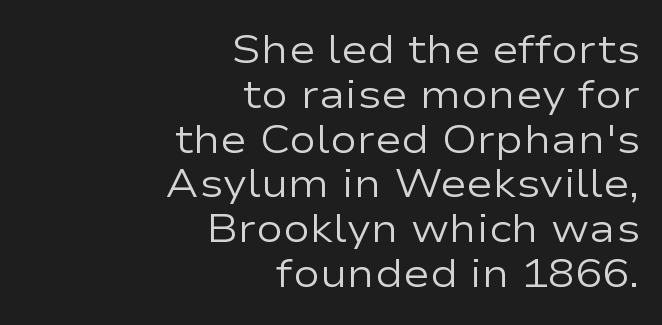
This sample has the flowing, uneven cadence of proportional lettering. Is the type heavy? It reads as light-to-regular instead. The font's upright variant was chosen for this text. Check where the strokes stop: nothing finishes them off — pure sans. Only glyphs here, with clear space below each row. Leading is clearly below the norm, producing a dense column.
